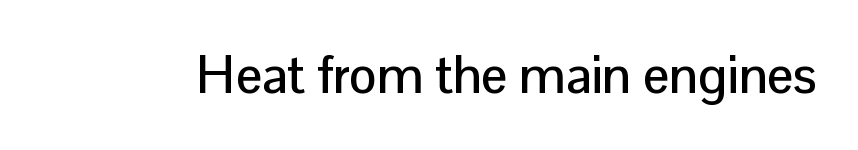
Check the space under the baseline: it is left empty. Vertical strokes here are truly vertical. Letterform terminals end flat and unadorned throughout the passage. The rendering keeps characters at their native spacing. These lines are rendered in a variable-pitch font.
